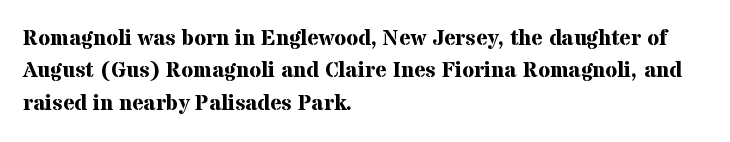
This block has exactly the height ordinary leading produces. A roman cut, with each character standing at attention. Typesetter's note: full bold, strokes at maximum text heaviness. The rendering anchors every line to the left-hand side.
